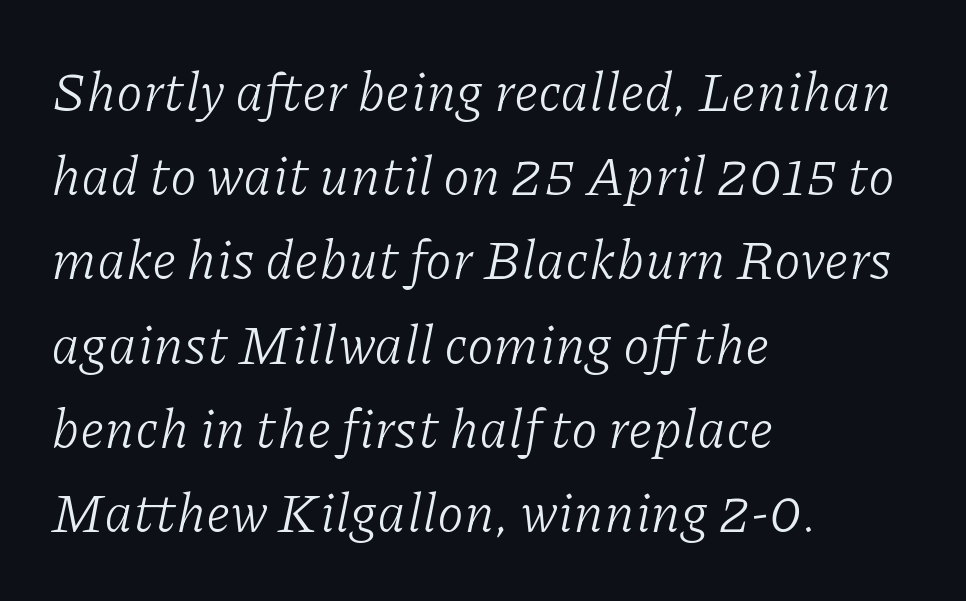
{"serif": "yes", "italic": "yes", "lean": "right", "slant_degrees": 11, "bold": "no", "weight": "light", "width": "normal", "stroke_contrast": "low", "x_height": "medium", "monospaced": "no", "underline": "no", "align": "left", "line_spacing": "normal", "line_spacing_ratio": 1.56, "letter_spacing": "normal", "letter_spacing_em": 0.0, "glyph_px": 54}
